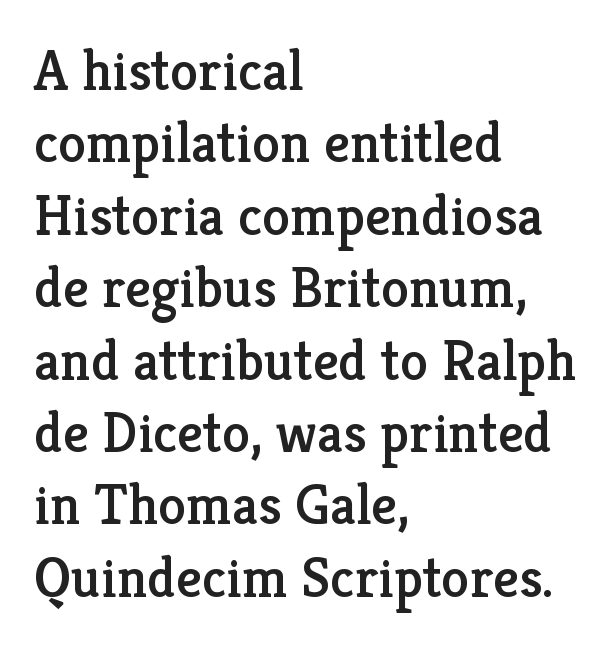
Is this a fixed-width face? No — the glyphs have proportional, varying widths. In CSS terms this would be text-align: left. Regarding leading, the lines here are spaced in the standard way. Little horizontal feet cap the strokes, marking this as serif type. The foot of each line stays bare and open. The type is set solid horizontally, with unmodified tracking.
